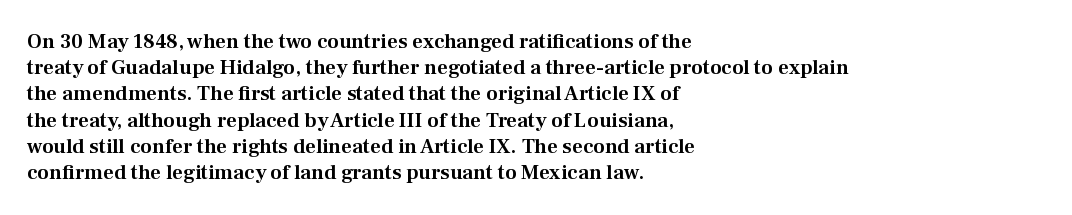
A typesetter would call this leading conventional body-copy spacing. Upright lettering throughout. This rendering uses left alignment, leaving the right contour irregular. The letterforms sit shoulder to shoulder at normal distance. Decoration check: the copy has no underline.
